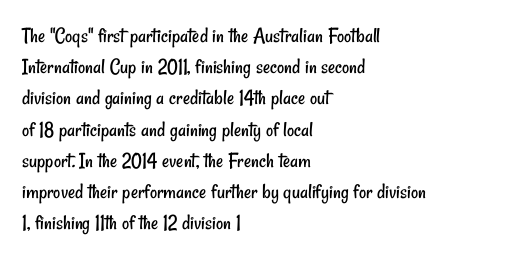
Words float on clear page, feet unadorned. Nobody touched the tracking dial on this one. Letters have the restrained weight of plain body copy at most. Every row of glyphs begins at an identical x-position on the left.
